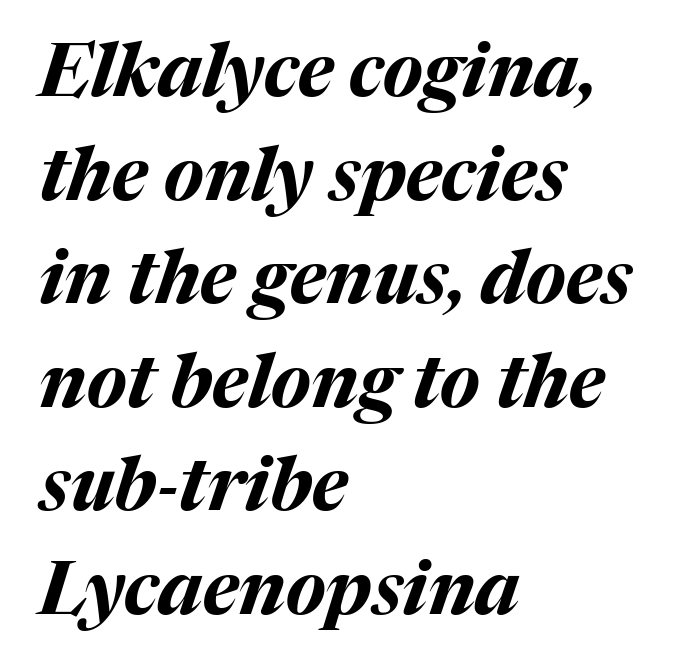
Caption: multi-line text, flush left, ragged right. Bare-footed words on every line. The passage shown is typed in a proportional face where columns would drift. This rendering leaves character spacing at its baseline value. How would I describe the line gaps? Plain and ordinary.
